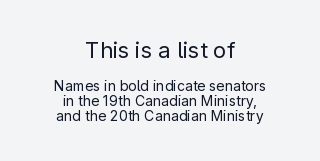
Q: Is the text bold? A: No.
Q: Is the text italic (slanted)? A: No, it is upright.
Q: Is the text underlined? A: No.
Q: How is the paragraph aligned? A: Centered.
Q: Is the spacing between letters normal or unusually wide? A: Normal.
Q: Is the spacing between lines tight, normal or loose? A: Tight.
Q: Which block of text is set in a larger size, the first (top) or the second (bottom)? A: The first (top) one.
